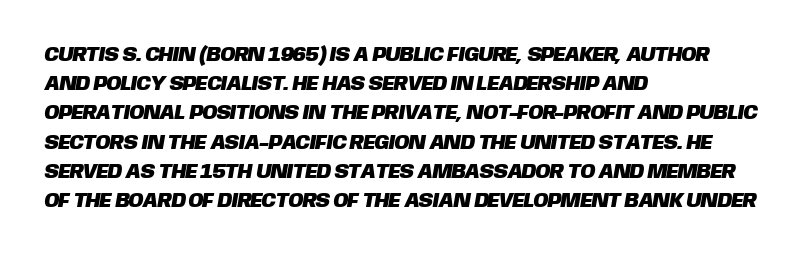
The image shows 20 px text type; set left-aligned, normal line spacing (1.46x), normal letter spacing, not underlined.
